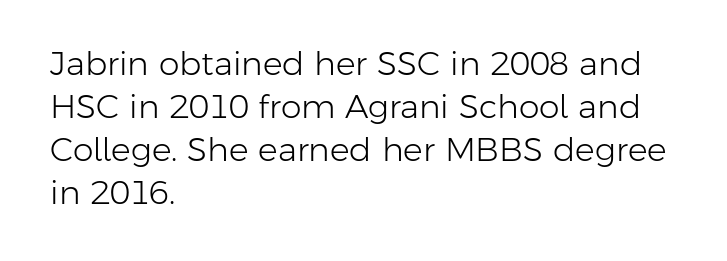
The image shows 33 px light sans-serif type, upright; set left-aligned, normal line spacing (1.3x), normal letter spacing, not underlined; low stroke contrast and a medium x-height.
